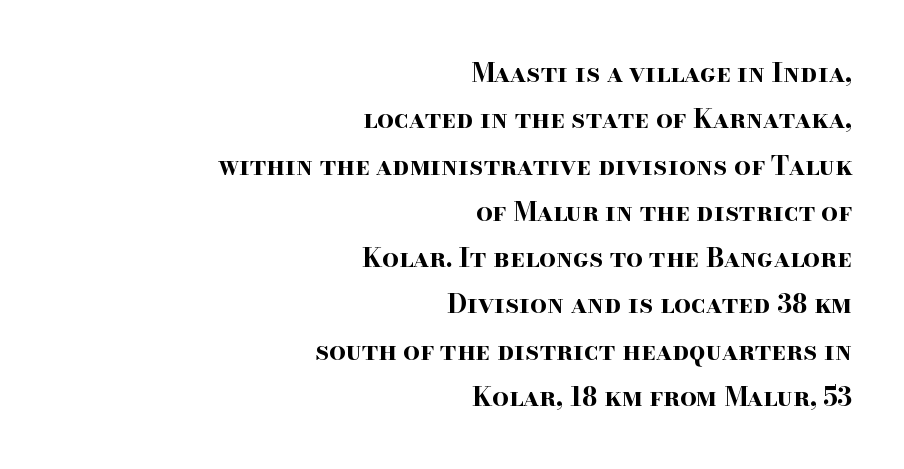
The line texture is even and compact thanks to regular tracking. Unlike italic type, these characters show no tilt at all. Descenders are the only things crossing below the line. In terms of weight, the rendering is a true, heavy bold.
